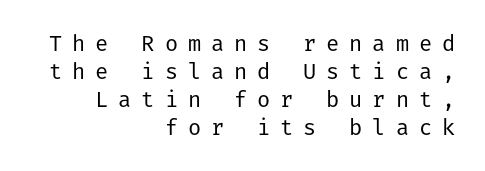
Q: Is the text bold? A: No.
Q: Is the text italic (slanted)? A: No, it is upright.
Q: Is the text underlined? A: No.
Q: How is the paragraph aligned? A: Right-aligned.
Q: Is the spacing between letters normal or unusually wide? A: Unusually wide.
Q: Is the spacing between lines tight, normal or loose? A: Normal.
